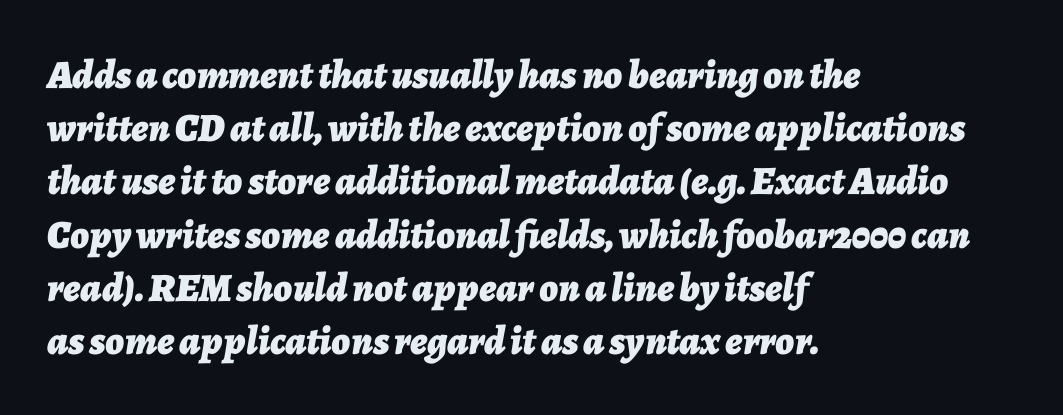
Does the copy run flush right? No — it runs flush left. What stands out about the letter spacing? Nothing — it is the standard amount. Horizontal bands of white between lines are of average thickness. It's the slanting kind of type. Heavy, bold letterforms. The passage shown is typed in a proportional face where columns would drift.
